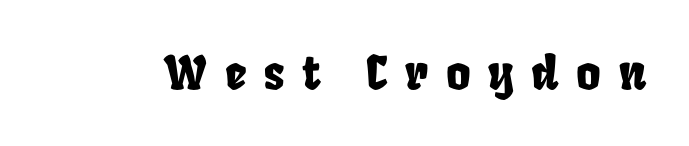
A typesetter would call this proportional, since set widths differ per character. These lines have a slow, spaced-out rhythm from letter to letter. Glance below the letters and you will spot only blank space.
